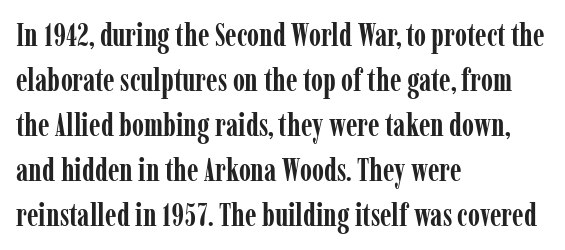
The lines in this sample share a left origin and differ only in where they stop. Heft: maximum for text — a bold. Is this a fixed-width face? No — the glyphs have proportional, varying widths. This sample uses an upright cut, with every glyph sitting square on the baseline. Honestly, there is no underline to notice here at all.
